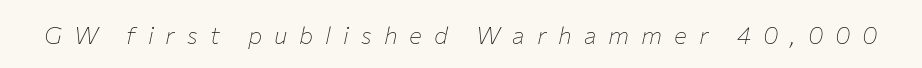
The face looks like a standard text weight, possibly lighter. The specimen reads as italic at a glance. These lines have a slow, spaced-out rhythm from letter to letter. Underline: absent.
